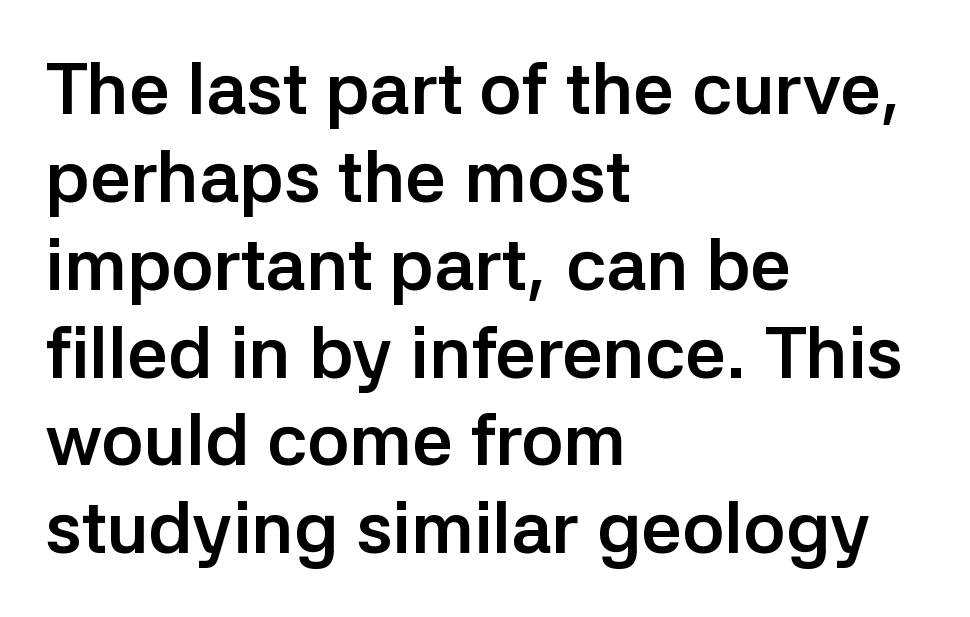
These lines carry a lot of weight — the face is fully bold. Horizontal alignment here is leftward, the default for most running prose. A typesetter would label this face a sans. The rendering keeps characters at their native spacing. Here the designer chose a conventional face with non-uniform glyph widths. Every character sits straight up, as roman type does.
